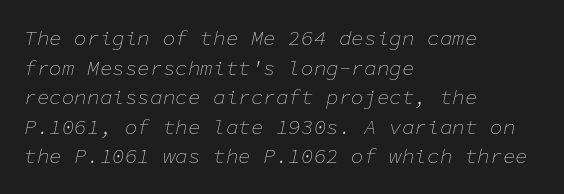
Q: Is the text bold? A: No.
Q: Is the text italic (slanted)? A: Yes, it leans right by about 11 degrees.
Q: Is the text underlined? A: No.
Q: How is the paragraph aligned? A: Left-aligned.
Q: Is the spacing between letters normal or unusually wide? A: Normal.
Q: Is the spacing between lines tight, normal or loose? A: Normal.
